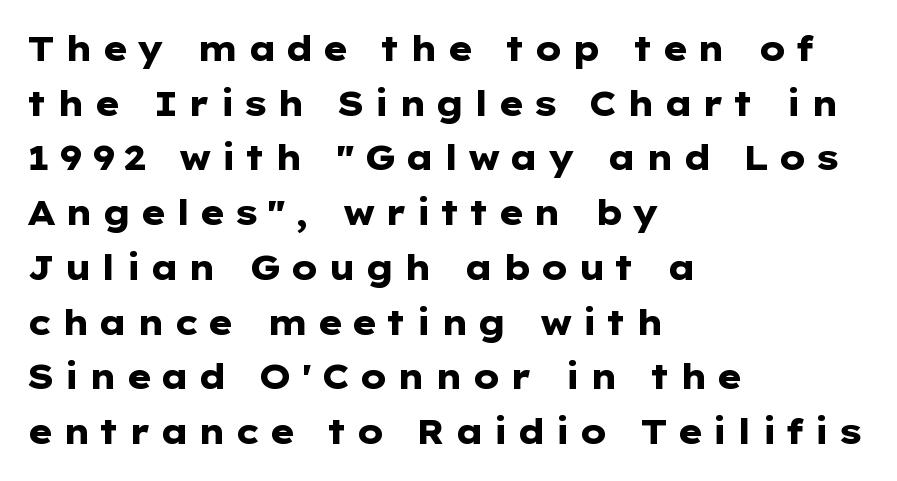
Q: Is the text bold? A: Yes.
Q: Is the text italic (slanted)? A: No, it is upright.
Q: Is the typeface a serif or a sans-serif typeface? A: Sans-serif.
Q: Is the text underlined? A: No.
Q: How is the paragraph aligned? A: Left-aligned.
Q: Is the spacing between letters normal or unusually wide? A: Unusually wide.
Q: Is the spacing between lines tight, normal or loose? A: Normal.
Q: Width (condensed, normal, or wide)? A: Wide.
Q: Stroke contrast? A: Low.
Q: x-height? A: Medium.
Q: Monospaced? A: No.
